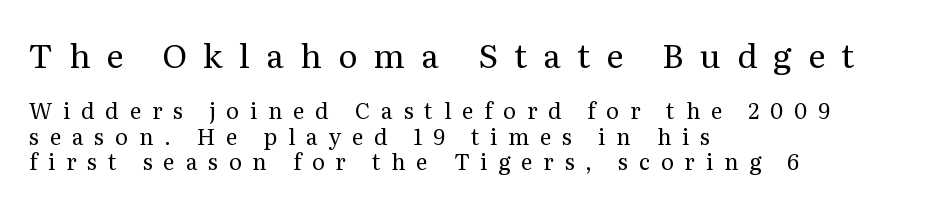
The image shows 33 px regular-weight serif type, upright; set left-aligned, tight line spacing (1.15x), unusually wide letter spacing (+0.49 em), not underlined; the first (top) block is 1.5x larger; medium stroke contrast and a medium x-height.
